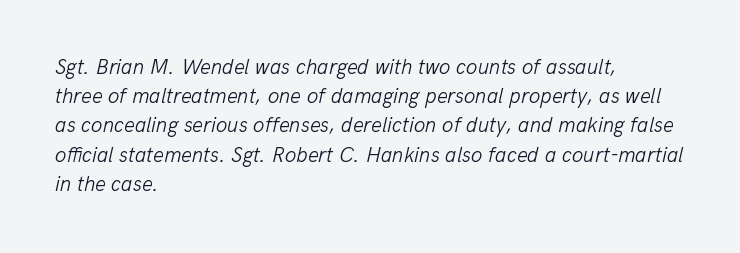
The image shows 21 px text type, italic (leaning right); set left-aligned, normal line spacing (1.39x), normal letter spacing, not underlined.
